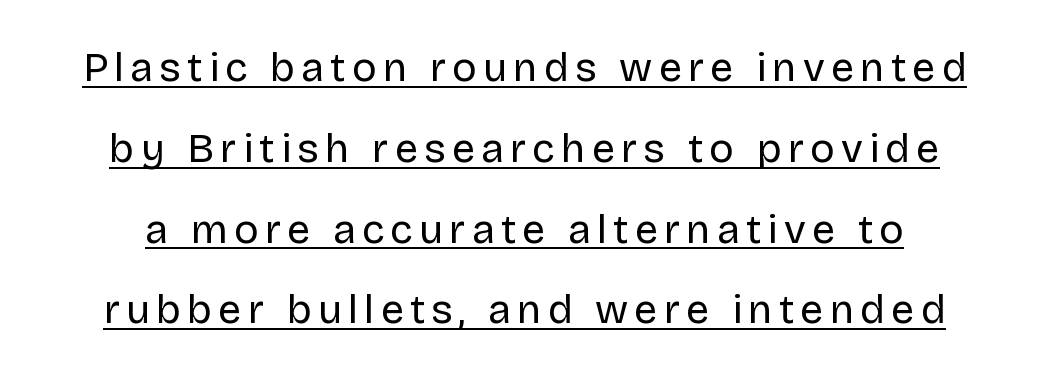
Q: Is the text bold? A: No.
Q: Is the text italic (slanted)? A: No, it is upright.
Q: Is the typeface a serif or a sans-serif typeface? A: Sans-serif.
Q: Is the text underlined? A: Yes.
Q: Is the spacing between lines tight, normal or loose? A: Loose.
Q: Width (condensed, normal, or wide)? A: Normal.
Q: Stroke contrast? A: Low.
Q: x-height? A: Large.
Q: Monospaced? A: No.
